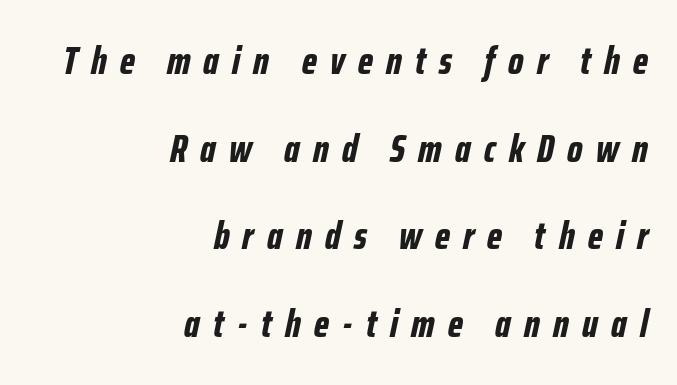
{"italic": "yes", "lean": "right", "slant_degrees": 12, "bold": "yes", "weight": "bold", "width": "condensed", "stroke_contrast": "low", "x_height": "medium", "monospaced": "no", "underline": "no", "align": "right", "line_spacing": "loose", "line_spacing_ratio": 2.25, "letter_spacing": "wide", "letter_spacing_em": 0.34, "glyph_px": 39}
